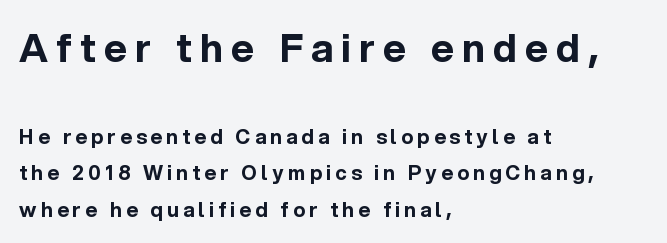
The text block is weighted toward the left margin, trailing off unevenly rightward. Lines of text with bare space underneath. Character widths vary here, with narrow letters taking less room than wide ones. In terms of posture, this sample is upright.
